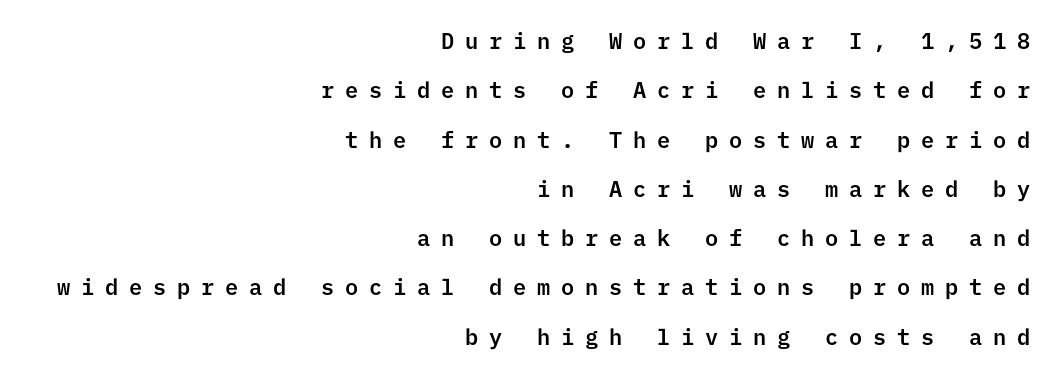
The image shows 22 px text type, upright; set right-aligned, loose line spacing (2.24x), unusually wide letter spacing (+0.49 em), not underlined.
